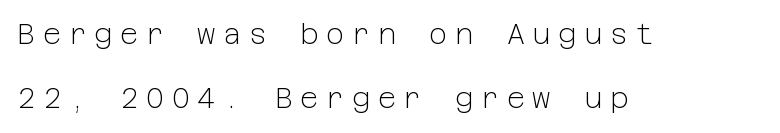
This rendering features lettering with no underline. I'd call this a sans setting — the letters go barefoot. Reading down the column, the eye jumps a long way to each next line. This rendering uses left alignment, leaving the right contour irregular. These lines were composed using upright roman letters.
